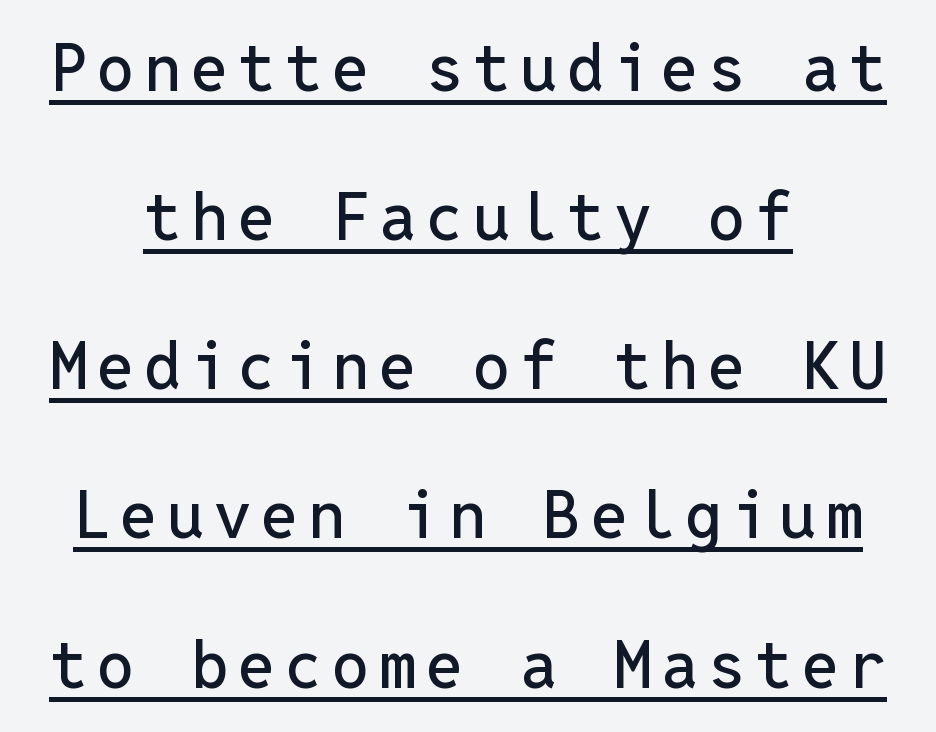
{"serif": "no", "italic": "no", "width": "normal", "stroke_contrast": "low", "x_height": "medium", "monospaced": "yes", "underline": "yes", "align": "center", "line_spacing": "loose", "line_spacing_ratio": 2.26, "glyph_px": 66}
